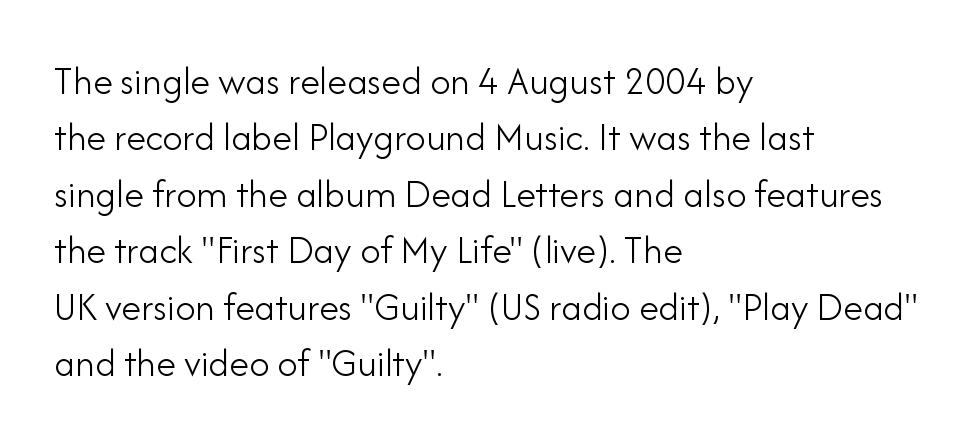
Do the characters align in a grid? No, the font is proportional. Words appear dense and cohesive because spacing is normal. The passage is arranged the way most books set body copy — flush left. Nope, no serifs anywhere on these letters. Compared with typical paragraphs, the rows here are spaced about the same.
